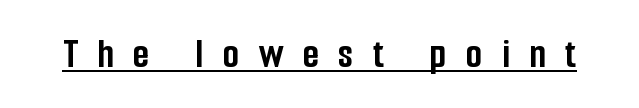
The image shows 43 px semibold, condensed sans-serif type, upright; set unusually wide letter spacing (+0.45 em), underlined; low stroke contrast and a medium x-height.
